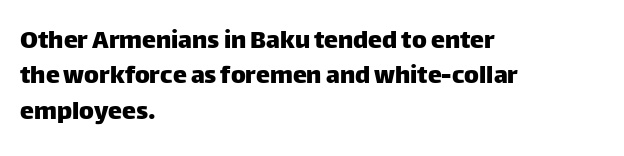
{"serif": "no", "italic": "no", "width": "normal", "stroke_contrast": "low", "x_height": "large", "monospaced": "no", "underline": "no", "align": "left", "line_spacing": "normal", "line_spacing_ratio": 1.26, "letter_spacing": "normal", "letter_spacing_em": 0.0, "glyph_px": 28}
